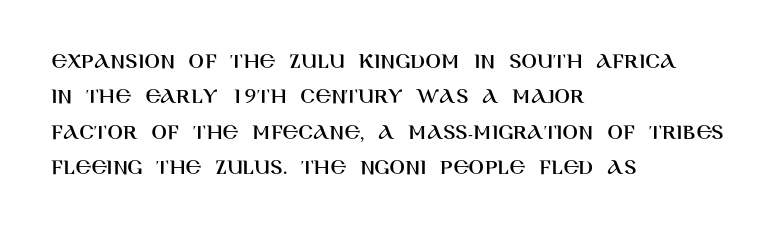
Nope, not italic — everything's standing straight. Words appear dense and cohesive because spacing is normal. The baseline area is clear. These lines sit exactly where default settings would place them. The compositor pushed each line to the left boundary.
